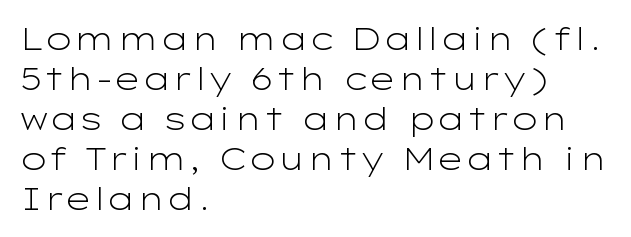
The image shows 31 px light, wide sans-serif type, upright; set left-aligned, normal line spacing (1.29x), normal letter spacing, not underlined; low stroke contrast and a medium x-height.
